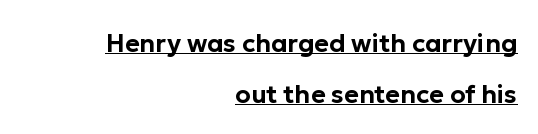
The image shows 25 px text type, upright; set right-aligned, loose line spacing (2.04x), normal letter spacing, underlined.
